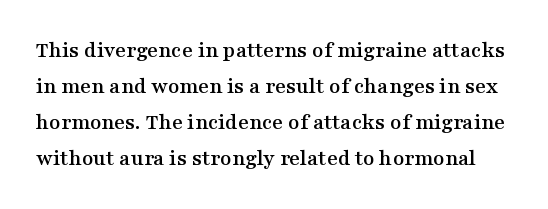
Do the letters lean? They stand straight. What stands out about the letter spacing? Nothing — it is the standard amount. The glyphs are unaccompanied by any horizontal stroke below them. Leading matches the norm, producing a regular column.
